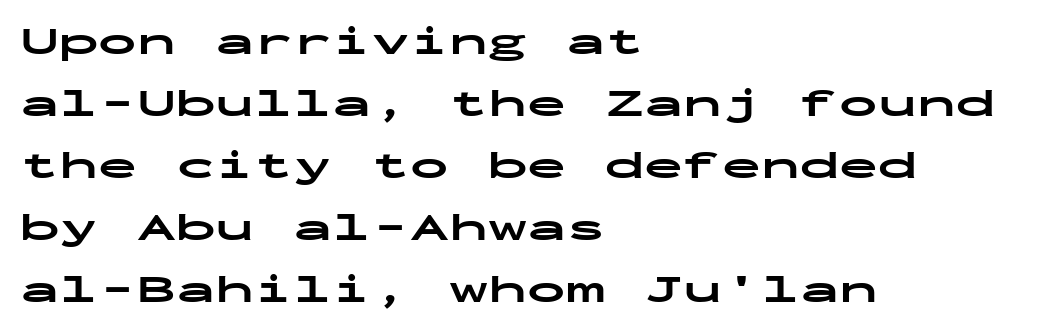
The image shows 39 px bold, wide sans-serif type, upright, monospaced; set left-aligned, normal line spacing (1.59x), normal letter spacing, not underlined; low stroke contrast and a medium x-height.
